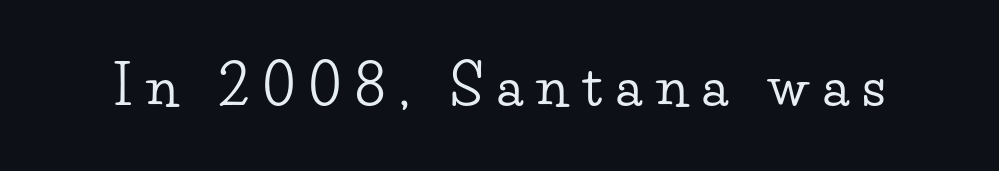
You can tell from the footed stems that serif type was used. It's the straight-up-and-down kind of type. Underline: absent. Note the varied advance widths — an 'i' is clearly narrower than an 'm'. Look at the tracking — it's clearly loosened, letters drifting apart.
